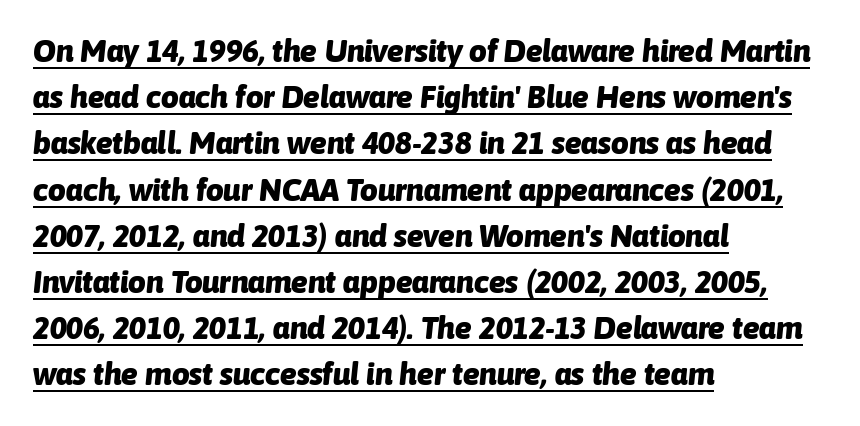
Plenty of ink on the page — the face is bold. The letters sit at their default tracking, neither squeezed nor spread. The designer left line spacing at the default. Does a line run under the words? Yes, clearly. Left-aligned paragraph, ragged on the right.
